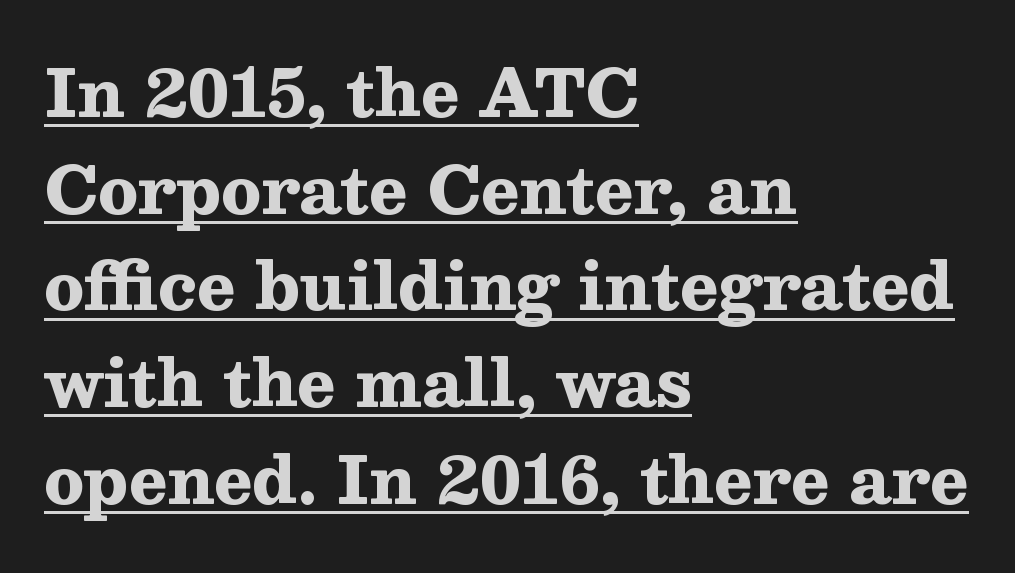
Q: Is the text bold? A: Yes.
Q: Is the text italic (slanted)? A: No, it is upright.
Q: Is the typeface a serif or a sans-serif typeface? A: Serif.
Q: Is the text underlined? A: Yes.
Q: How is the paragraph aligned? A: Left-aligned.
Q: Is the spacing between letters normal or unusually wide? A: Normal.
Q: Is the spacing between lines tight, normal or loose? A: Normal.
Q: Width (condensed, normal, or wide)? A: Wide.
Q: Stroke contrast? A: Medium.
Q: x-height? A: Medium.
Q: Monospaced? A: No.
